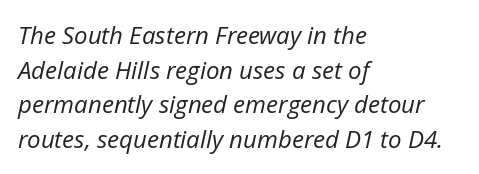
Vertical spacing — default. There is no visible air inserted between adjacent glyphs. Leftover space on each line is placed entirely after the last word. An italicized treatment has been applied to the whole sample. Weight: regular or lighter.
